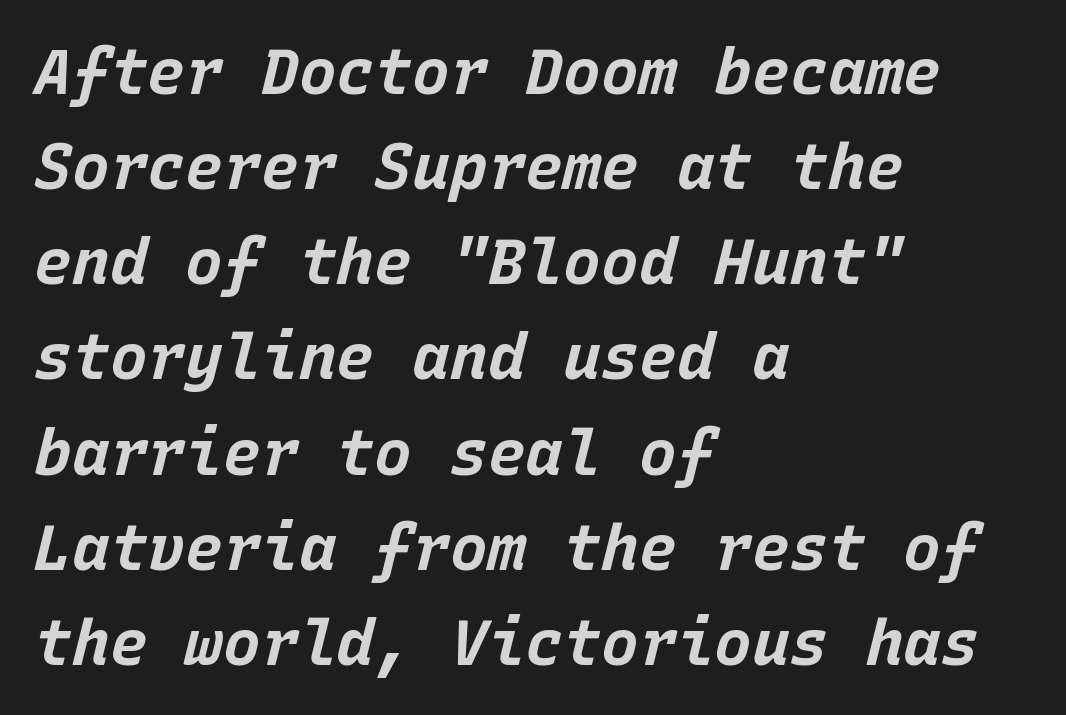
{"italic": "yes", "lean": "right", "slant_degrees": 15, "bold": "yes", "weight": "bold", "width": "normal", "stroke_contrast": "low", "x_height": "large", "monospaced": "yes", "underline": "no", "align": "left", "line_spacing": "normal", "line_spacing_ratio": 1.51, "letter_spacing": "normal", "letter_spacing_em": 0.0, "glyph_px": 63}
